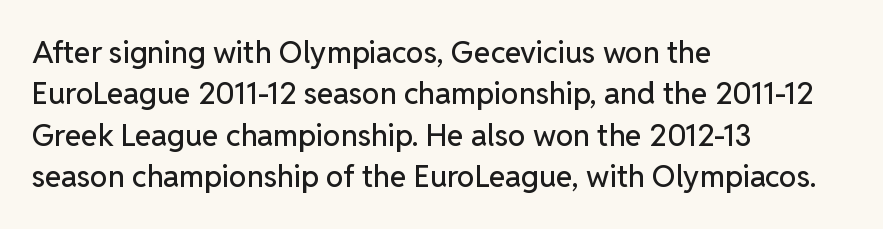
{"serif": "no", "italic": "no", "width": "normal", "stroke_contrast": "low", "x_height": "medium", "monospaced": "no", "underline": "no", "align": "left", "line_spacing": "normal", "line_spacing_ratio": 1.38, "letter_spacing": "normal", "letter_spacing_em": 0.0, "glyph_px": 30}
